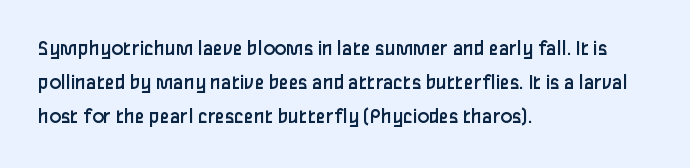
Q: Is the text bold? A: No.
Q: Is the text italic (slanted)? A: No, it is upright.
Q: Is the text underlined? A: No.
Q: How is the paragraph aligned? A: Left-aligned.
Q: Is the spacing between letters normal or unusually wide? A: Normal.
Q: Is the spacing between lines tight, normal or loose? A: Normal.
